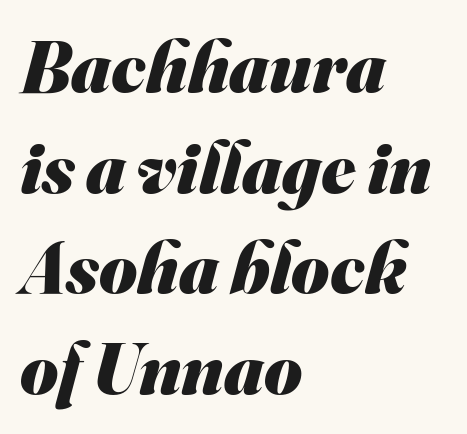
Looks like regular typesetting: each glyph gets only the width it needs. Anything drawn beneath the words? Only blank space. The text was rendered using a sans face with plain stroke endings. These lines sit exactly where default settings would place them. In CSS terms this would be text-align: left. Weight: bold.
